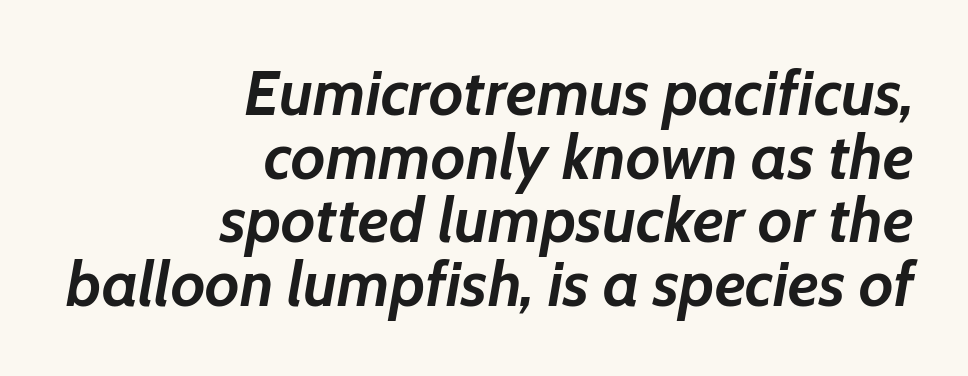
Do the characters align in a grid? No, the font is proportional. Slanted lettering throughout. Each word holds together tightly as a unit, with standard inter-letter gaps. Typographic density is high because the face is bold.
